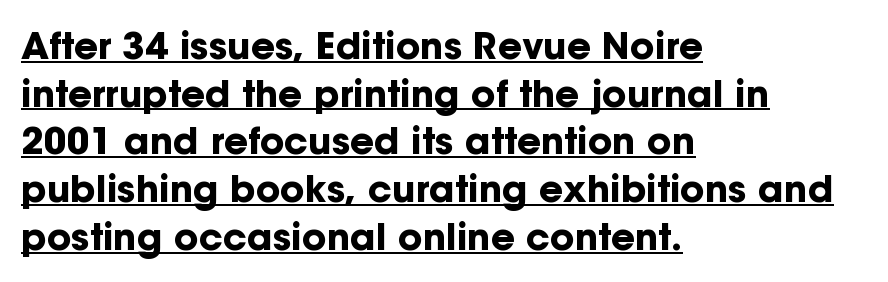
Q: Is the text bold? A: Yes.
Q: Is the text italic (slanted)? A: No, it is upright.
Q: Is the typeface a serif or a sans-serif typeface? A: Sans-serif.
Q: Is the text underlined? A: Yes.
Q: How is the paragraph aligned? A: Left-aligned.
Q: Is the spacing between letters normal or unusually wide? A: Normal.
Q: Is the spacing between lines tight, normal or loose? A: Normal.
Q: Width (condensed, normal, or wide)? A: Normal.
Q: Stroke contrast? A: Low.
Q: x-height? A: Medium.
Q: Monospaced? A: No.
